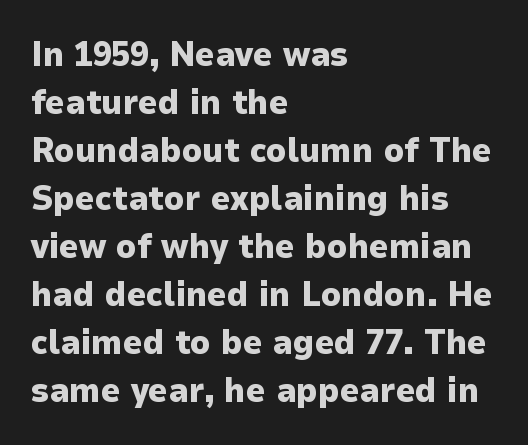
Q: Is the text bold? A: Yes.
Q: Is the text italic (slanted)? A: No, it is upright.
Q: Is the typeface a serif or a sans-serif typeface? A: Sans-serif.
Q: Is the text underlined? A: No.
Q: How is the paragraph aligned? A: Left-aligned.
Q: Is the spacing between letters normal or unusually wide? A: Normal.
Q: Is the spacing between lines tight, normal or loose? A: Normal.
Q: Width (condensed, normal, or wide)? A: Normal.
Q: Stroke contrast? A: Low.
Q: x-height? A: Medium.
Q: Monospaced? A: No.
